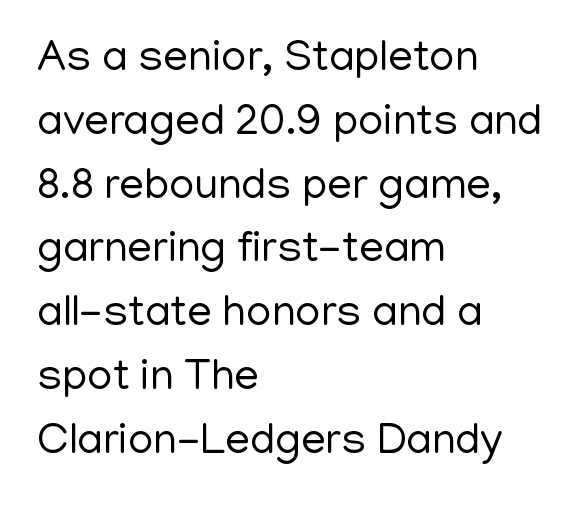
The image shows 44 px regular-weight sans-serif type, upright; set left-aligned, normal line spacing (1.45x), normal letter spacing, not underlined; low stroke contrast and a medium x-height.
